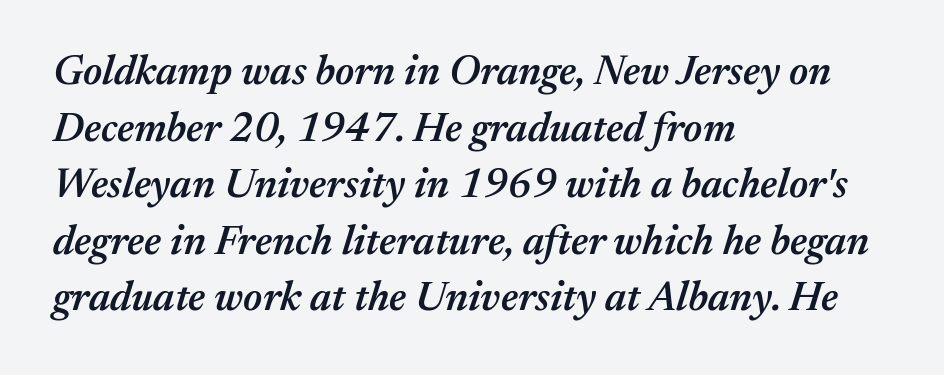
Q: Is the text bold? A: Semi-bold.
Q: Is the text italic (slanted)? A: Yes, it leans right by about 17 degrees.
Q: Is the text underlined? A: No.
Q: How is the paragraph aligned? A: Left-aligned.
Q: Is the spacing between letters normal or unusually wide? A: Normal.
Q: Is the spacing between lines tight, normal or loose? A: Normal.
Q: Width (condensed, normal, or wide)? A: Normal.
Q: Stroke contrast? A: Medium.
Q: x-height? A: Medium.
Q: Monospaced? A: No.
